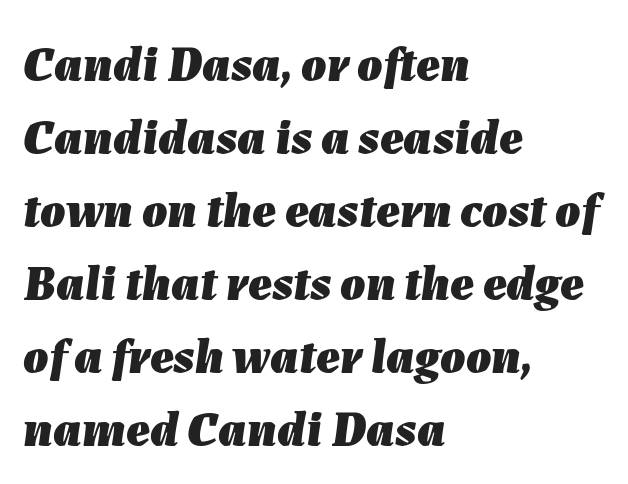
Notice how the passage keeps a crisp vertical edge on the left only. Think of a printed novel: that variable character pitch is what you see here. The text carries the slant typical of an italic or oblique font. Each glyph is drawn with heavy, bold strokes.
